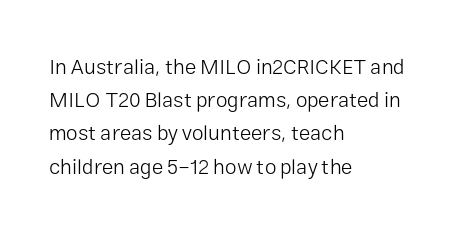
The image shows 21 px text type, upright; set left-aligned, normal line spacing (1.58x), normal letter spacing, not underlined.
